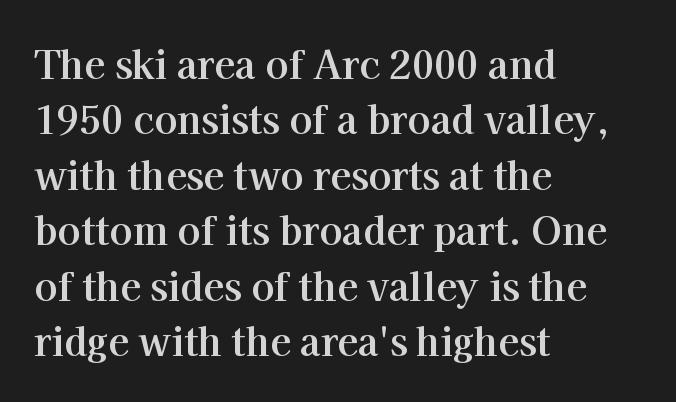
Q: Is the text bold? A: Yes.
Q: Is the text italic (slanted)? A: No, it is upright.
Q: Is the typeface a serif or a sans-serif typeface? A: Serif.
Q: Is the text underlined? A: No.
Q: How is the paragraph aligned? A: Left-aligned.
Q: Is the spacing between letters normal or unusually wide? A: Normal.
Q: Is the spacing between lines tight, normal or loose? A: Normal.
Q: Width (condensed, normal, or wide)? A: Normal.
Q: Stroke contrast? A: High.
Q: x-height? A: Medium.
Q: Monospaced? A: No.
